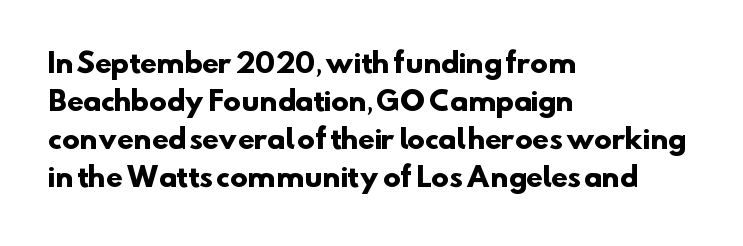
Beneath every word, the page is bare. Short note: letters normally spaced. Does the leading feel generous? No, just average. Alignment: flush left.
